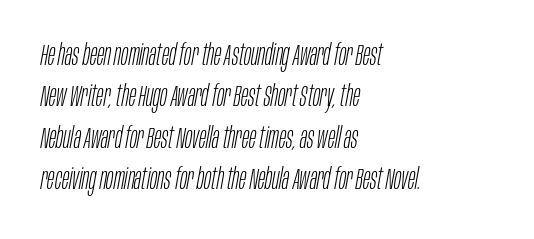
{"italic": "yes", "lean": "right", "slant_degrees": 10, "bold": "no", "weight": "light", "width": "condensed", "stroke_contrast": "low", "x_height": "large", "monospaced": "no", "underline": "no", "align": "left", "line_spacing": "normal", "line_spacing_ratio": 1.38, "letter_spacing": "normal", "letter_spacing_em": 0.0, "glyph_px": 30}
